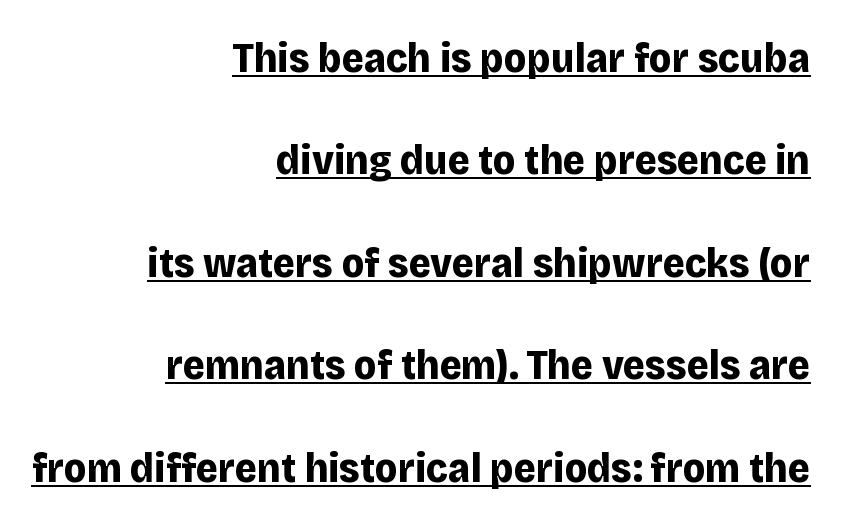
{"serif": "no", "italic": "no", "bold": "yes", "weight": "bold", "width": "normal", "stroke_contrast": "low", "x_height": "large", "monospaced": "no", "underline": "yes", "align": "right", "line_spacing": "loose", "line_spacing_ratio": 2.44, "letter_spacing": "normal", "letter_spacing_em": 0.0, "glyph_px": 42}
